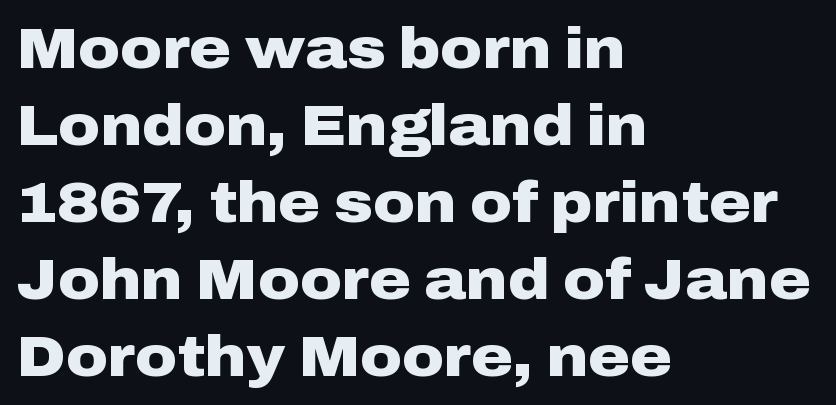
Q: Is the text bold? A: Yes.
Q: Is the text italic (slanted)? A: No, it is upright.
Q: Is the typeface a serif or a sans-serif typeface? A: Sans-serif.
Q: Is the text underlined? A: No.
Q: How is the paragraph aligned? A: Left-aligned.
Q: Is the spacing between letters normal or unusually wide? A: Normal.
Q: Is the spacing between lines tight, normal or loose? A: Normal.
Q: Width (condensed, normal, or wide)? A: Wide.
Q: Stroke contrast? A: Low.
Q: x-height? A: Medium.
Q: Monospaced? A: No.
